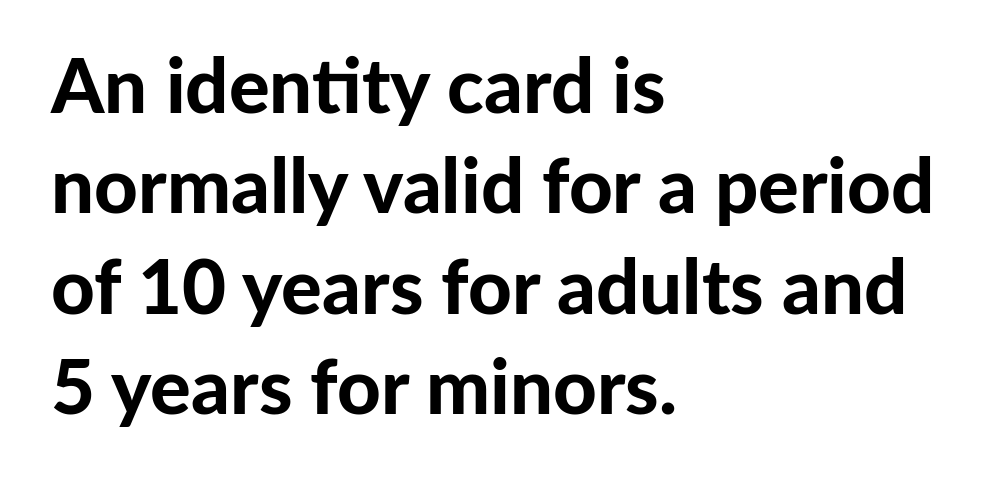
Italic? Not at all — the glyphs are vertical. Decoration check: the copy has no underline. Alignment: flush left. No feet cap the strokes, marking this as sans-serif type.
